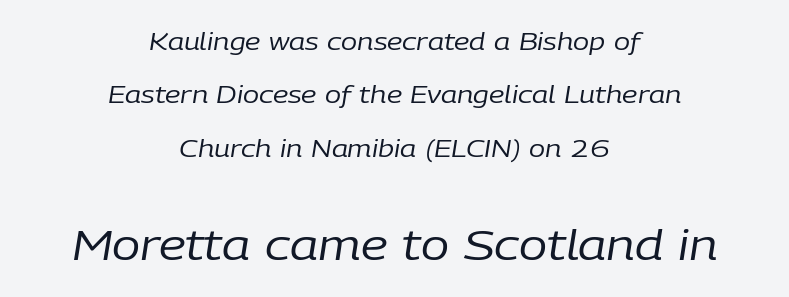
Q: Is the text bold? A: No.
Q: Is the text italic (slanted)? A: Yes, it leans right by about 9 degrees.
Q: Is the text underlined? A: No.
Q: How is the paragraph aligned? A: Centered.
Q: Is the spacing between letters normal or unusually wide? A: Normal.
Q: Is the spacing between lines tight, normal or loose? A: Loose.
Q: Which block of text is set in a larger size, the first (top) or the second (bottom)? A: The second (bottom) one.
Q: Width (condensed, normal, or wide)? A: Normal.
Q: Stroke contrast? A: Low.
Q: x-height? A: Medium.
Q: Monospaced? A: No.
